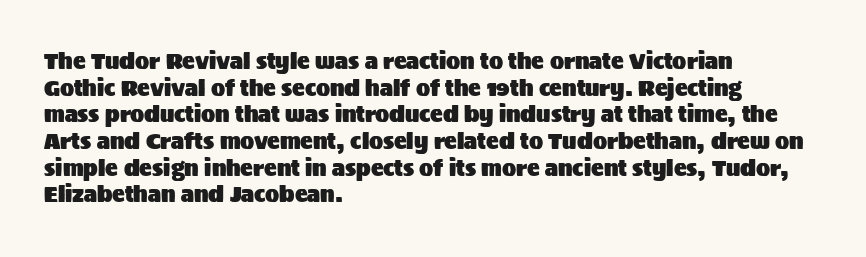
{"italic": "no", "underline": "no", "align": "left", "line_spacing": "normal", "line_spacing_ratio": 1.27, "letter_spacing": "normal", "letter_spacing_em": 0.0, "glyph_px": 21}
